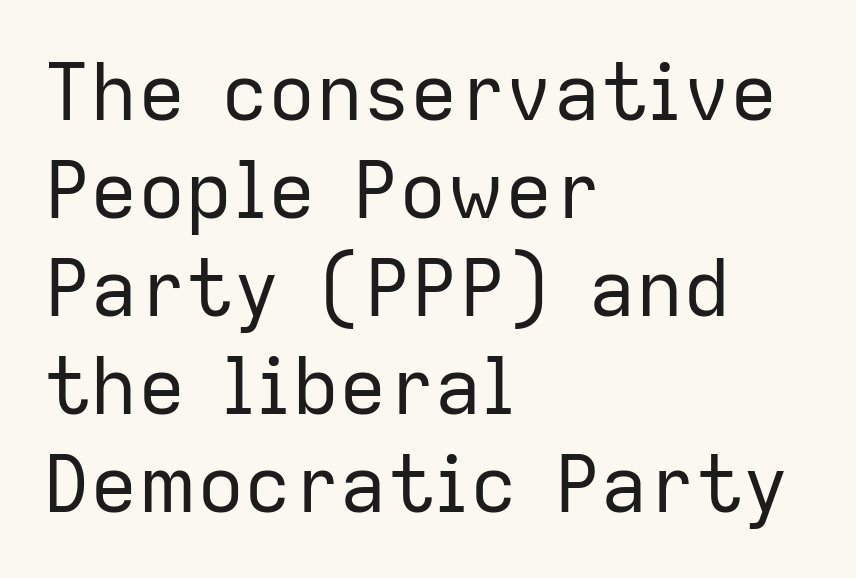
The image shows 79 px regular-weight sans-serif type, upright; set left-aligned, line spacing 1.24x, normal letter spacing, not underlined; low stroke contrast and a medium x-height.
